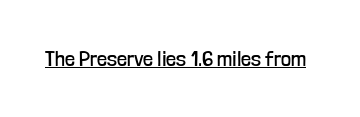
Q: Is the text bold? A: No.
Q: Is the text italic (slanted)? A: No, it is upright.
Q: Is the text underlined? A: Yes.
Q: Is the spacing between letters normal or unusually wide? A: Normal.
